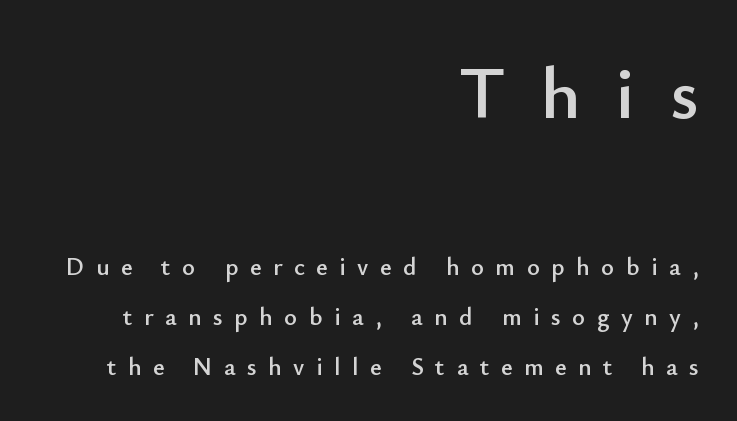
Q: Is the text italic (slanted)? A: No, it is upright.
Q: Is the typeface a serif or a sans-serif typeface? A: Sans-serif.
Q: Is the text underlined? A: No.
Q: How is the paragraph aligned? A: Right-aligned.
Q: Is the spacing between letters normal or unusually wide? A: Unusually wide.
Q: Is the spacing between lines tight, normal or loose? A: Loose.
Q: Which block of text is set in a larger size, the first (top) or the second (bottom)? A: The first (top) one.
Q: Width (condensed, normal, or wide)? A: Normal.
Q: Stroke contrast? A: Low.
Q: x-height? A: Small.
Q: Monospaced? A: No.
